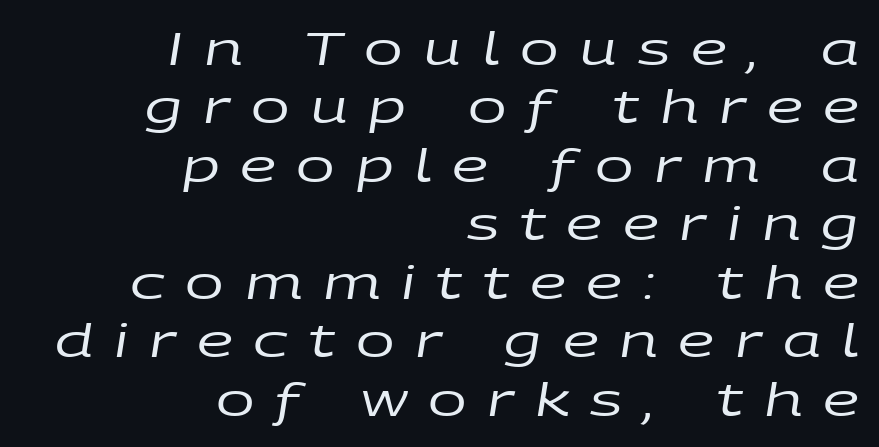
Looks like regular typesetting: each glyph gets only the width it needs. The cut favours lightness, reaching ordinary text weight at its darkest. Tracking here is generous; glyphs stand well apart from one another. The ragged edge is on the left, which tells us the setting is flush right.
